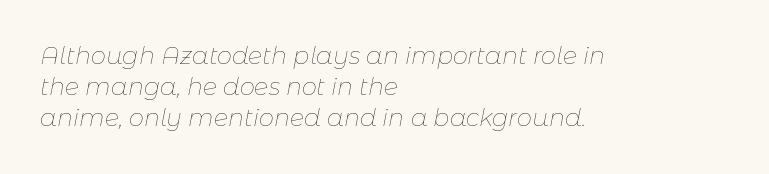
{"italic": "yes", "lean": "right", "slant_degrees": 11, "bold": "no", "underline": "no", "align": "left", "line_spacing": "normal", "line_spacing_ratio": 1.3, "letter_spacing": "normal", "letter_spacing_em": 0.0, "glyph_px": 24}
